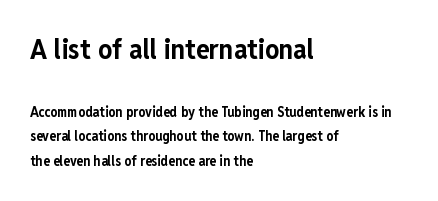
The image shows 28 px bold, condensed sans-serif type, upright; set left-aligned, line spacing 1.76x, normal letter spacing, not underlined; the first (top) block is 2.0x larger; low stroke contrast and a medium x-height.
